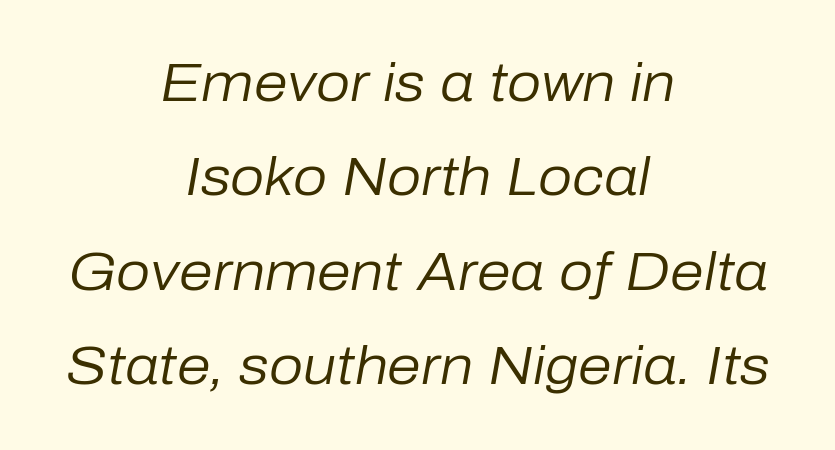
Q: Is the text bold? A: No.
Q: Is the text italic (slanted)? A: Yes, it leans right by about 10 degrees.
Q: Is the text underlined? A: No.
Q: How is the paragraph aligned? A: Centered.
Q: Is the spacing between letters normal or unusually wide? A: Normal.
Q: Width (condensed, normal, or wide)? A: Normal.
Q: Stroke contrast? A: Low.
Q: x-height? A: Medium.
Q: Monospaced? A: No.
